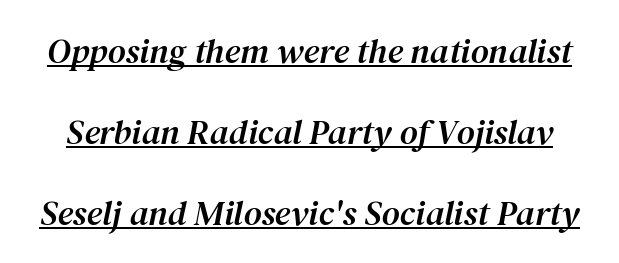
This sample carries an underscore along the baseline area. You could not count columns in this text — the font is proportionally spaced. Between one letter and the next there's only the usual sliver of space. Leading is clearly above the norm, producing a sparse column. The characters display serif detailing at their extremities. The axis of the letterforms is tilted away from vertical.
